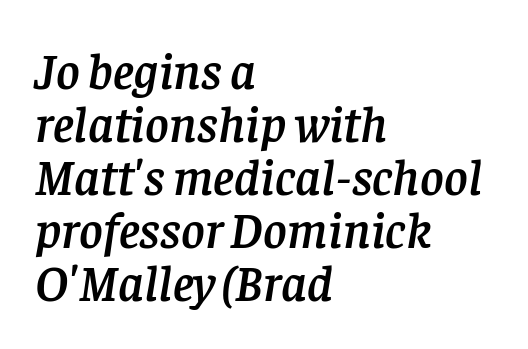
Q: Is the text italic (slanted)? A: Yes, it leans right by about 8 degrees.
Q: Is the typeface a serif or a sans-serif typeface? A: Serif.
Q: Is the text underlined? A: No.
Q: How is the paragraph aligned? A: Left-aligned.
Q: Is the spacing between letters normal or unusually wide? A: Normal.
Q: Is the spacing between lines tight, normal or loose? A: Tight.
Q: Width (condensed, normal, or wide)? A: Normal.
Q: Stroke contrast? A: Low.
Q: x-height? A: Large.
Q: Monospaced? A: No.
